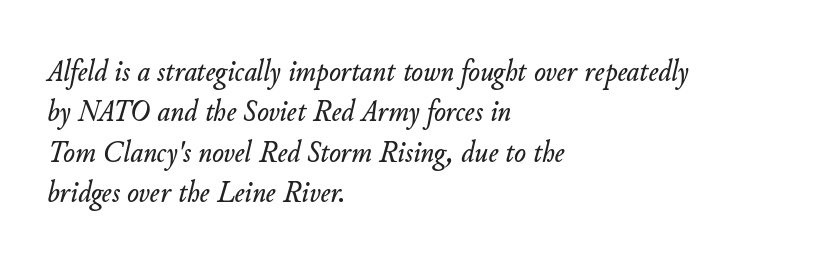
The image shows 31 px text type, italic (leaning right); set left-aligned, normal line spacing (1.3x), normal letter spacing, not underlined; low stroke contrast and a small x-height.
